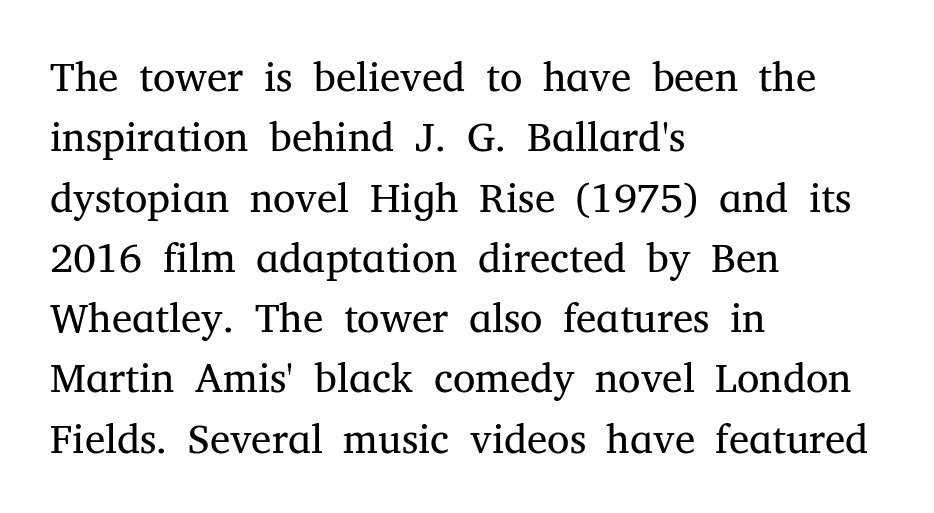
A normal amount of white space separates one row of letters from the next. Lines of text with bare space underneath. The lettering stays uniformly vertical, giving the passage a roman look. Here the designer chose a conventional face with non-uniform glyph widths. The gaps between neighbouring characters are ordinary and unremarkable.
